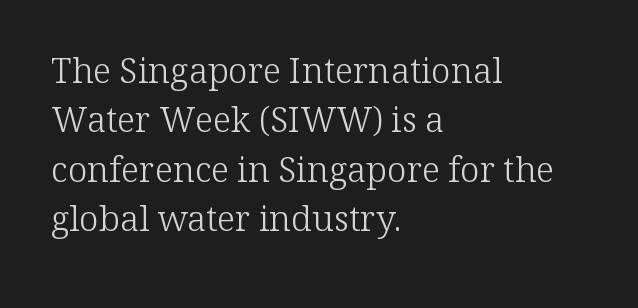
Serifs: yes, visible at the terminals of the letterforms. The vertical gap from one line to the next is medium. Which margin do the lines hug? The left one — the right edge is uneven. The foot of each line stays bare and open. Here the glyphs are tracked normally, forming tight word shapes.
